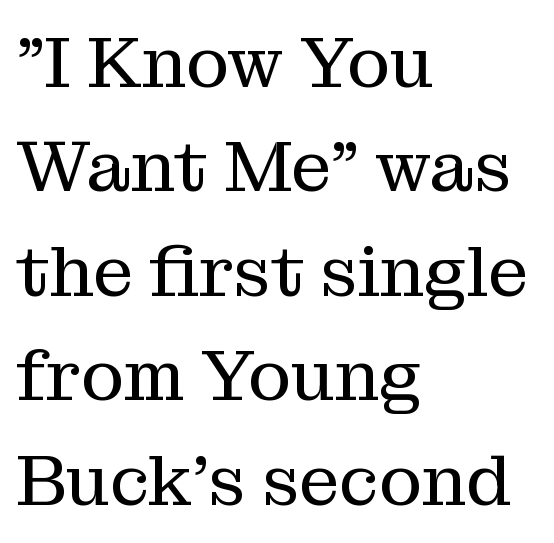
{"serif": "yes", "italic": "no", "bold": "no", "weight": "regular", "width": "normal", "stroke_contrast": "medium", "x_height": "medium", "monospaced": "no", "underline": "no", "align": "left", "line_spacing": "normal", "line_spacing_ratio": 1.45, "letter_spacing": "normal", "letter_spacing_em": 0.0, "glyph_px": 72}
